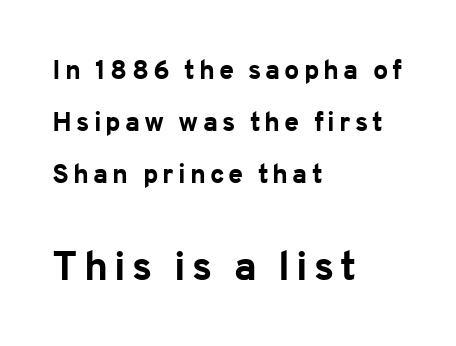
The image shows 41 px bold sans-serif type, upright; set left-aligned, loose line spacing (1.92x), not underlined; the second (bottom) block is 1.52x larger; low stroke contrast and a medium x-height.
